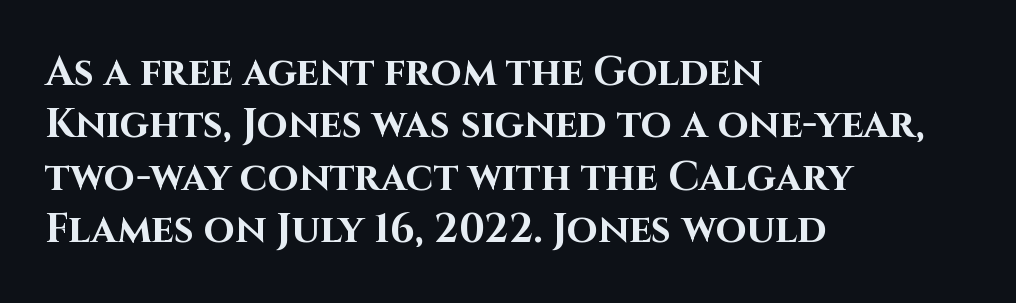
Q: Is the text bold? A: Yes.
Q: Is the text italic (slanted)? A: No, it is upright.
Q: Is the typeface a serif or a sans-serif typeface? A: Sans-serif.
Q: Is the text underlined? A: No.
Q: How is the paragraph aligned? A: Left-aligned.
Q: Is the spacing between letters normal or unusually wide? A: Normal.
Q: Is the spacing between lines tight, normal or loose? A: Normal.
Q: Width (condensed, normal, or wide)? A: Normal.
Q: Stroke contrast? A: High.
Q: x-height? A: Large.
Q: Monospaced? A: No.
